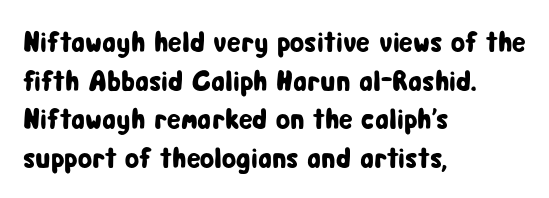
{"serif": "no", "italic": "no", "width": "condensed", "stroke_contrast": "low", "x_height": "medium", "monospaced": "no", "underline": "no", "align": "left", "line_spacing": "normal", "line_spacing_ratio": 1.33, "letter_spacing": "normal", "letter_spacing_em": 0.0, "glyph_px": 29}
